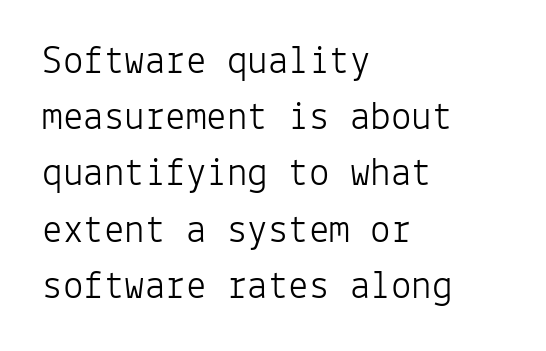
In terms of posture, this sample is upright. Fixed-width glyphs throughout — classic coding-font behaviour. Check where the strokes stop: nothing finishes them off — pure sans. The space directly below the letters is spotless.
